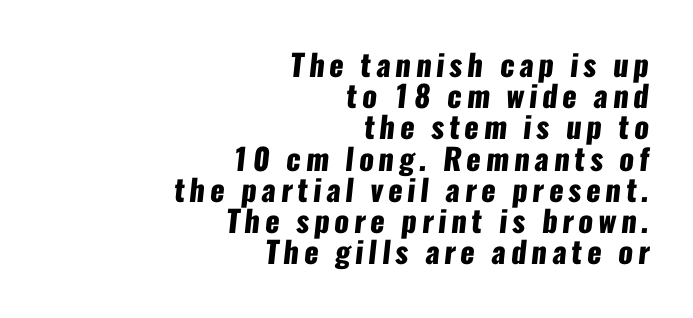
Q: Is the text bold? A: Yes.
Q: Is the typeface a serif or a sans-serif typeface? A: Sans-serif.
Q: Is the text underlined? A: No.
Q: How is the paragraph aligned? A: Right-aligned.
Q: Is the spacing between lines tight, normal or loose? A: Tight.
Q: Width (condensed, normal, or wide)? A: Condensed.
Q: Stroke contrast? A: Low.
Q: x-height? A: Medium.
Q: Monospaced? A: No.
